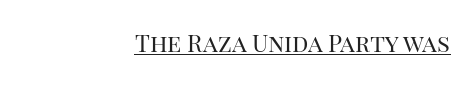
{"italic": "no", "bold": "no", "underline": "yes", "align": "right", "letter_spacing": "normal", "letter_spacing_em": 0.0, "glyph_px": 24}
